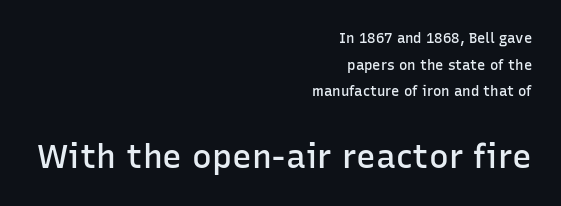
The image shows 33 px semibold sans-serif type, upright; set right-aligned, loose line spacing (1.91x), normal letter spacing, not underlined; the second (bottom) block is 2.36x larger; low stroke contrast and a medium x-height.
